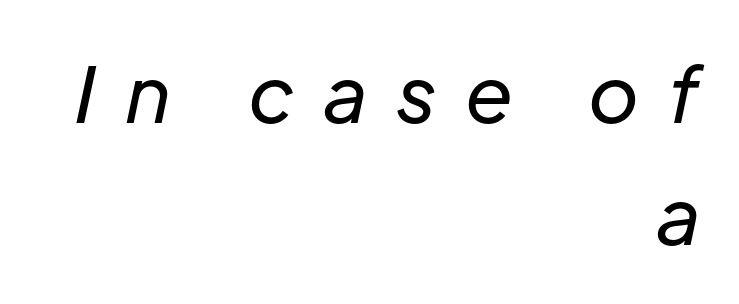
Q: Is the text bold? A: No.
Q: Is the text italic (slanted)? A: Yes, it leans right by about 12 degrees.
Q: Is the text underlined? A: No.
Q: How is the paragraph aligned? A: Right-aligned.
Q: Is the spacing between letters normal or unusually wide? A: Unusually wide.
Q: Is the spacing between lines tight, normal or loose? A: Normal.
Q: Width (condensed, normal, or wide)? A: Normal.
Q: Stroke contrast? A: Low.
Q: x-height? A: Medium.
Q: Monospaced? A: No.
